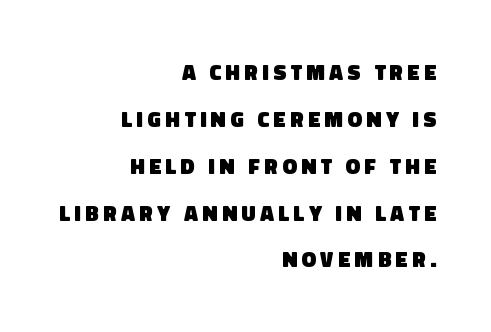
The image shows 22 px bold type; set right-aligned, loose line spacing (2.13x), unusually wide letter spacing (+0.2 em), not underlined.
